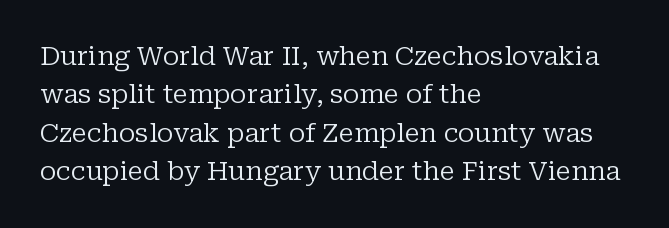
Q: Is the text bold? A: No.
Q: Is the text italic (slanted)? A: No, it is upright.
Q: Is the text underlined? A: No.
Q: How is the paragraph aligned? A: Left-aligned.
Q: Is the spacing between letters normal or unusually wide? A: Normal.
Q: Is the spacing between lines tight, normal or loose? A: Normal.
